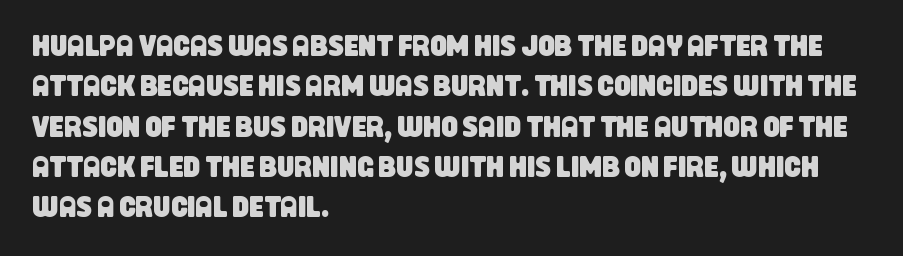
{"serif": "no", "width": "condensed", "stroke_contrast": "low", "x_height": "large", "monospaced": "no", "underline": "no", "align": "left", "line_spacing": "normal", "line_spacing_ratio": 1.39, "letter_spacing": "normal", "letter_spacing_em": 0.0, "glyph_px": 29}
